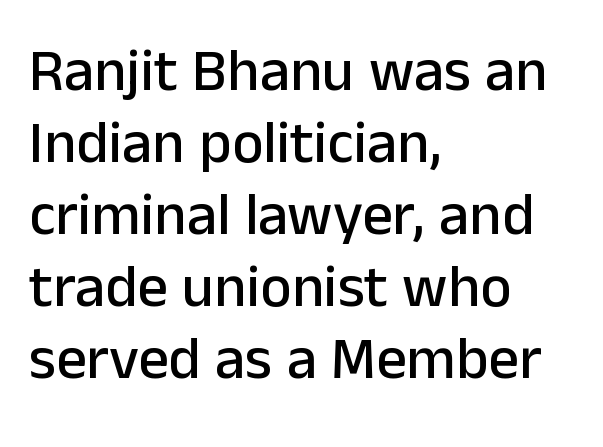
{"serif": "no", "italic": "no", "width": "normal", "stroke_contrast": "low", "x_height": "medium", "monospaced": "no", "underline": "no", "align": "left", "line_spacing_ratio": 1.2, "letter_spacing": "normal", "letter_spacing_em": 0.0, "glyph_px": 60}
